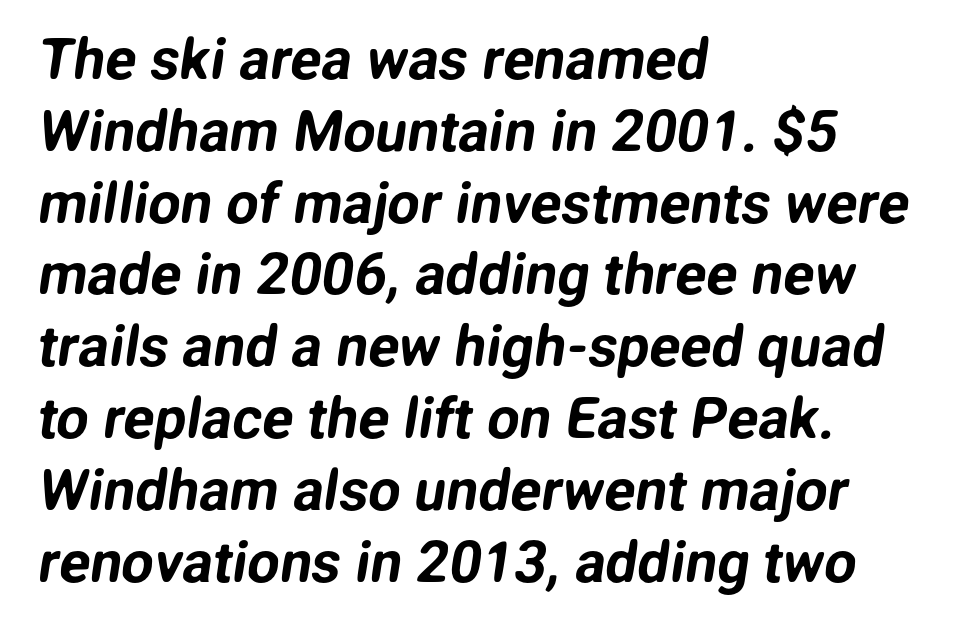
{"serif": "no", "width": "normal", "stroke_contrast": "low", "x_height": "medium", "monospaced": "no", "underline": "no", "align": "left", "line_spacing": "normal", "line_spacing_ratio": 1.26, "letter_spacing": "normal", "letter_spacing_em": 0.0, "glyph_px": 57}
